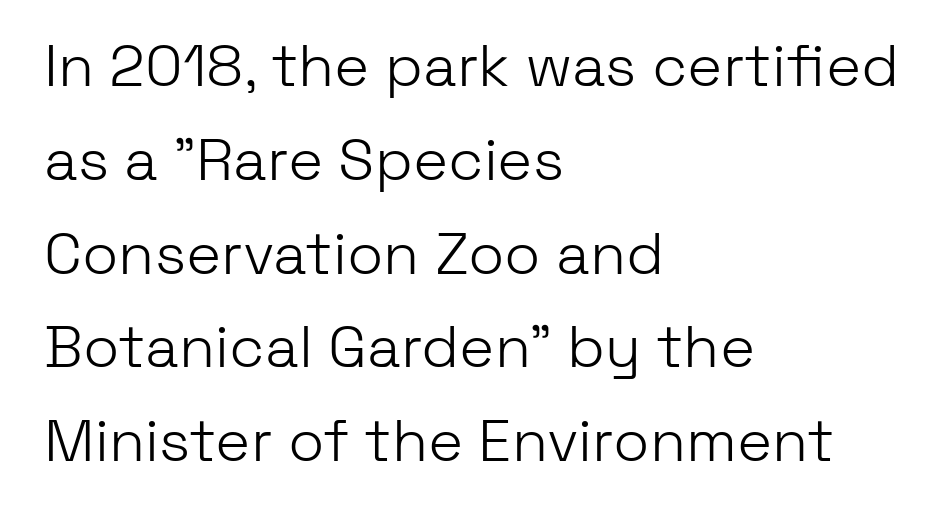
Q: Is the text bold? A: No.
Q: Is the text italic (slanted)? A: No, it is upright.
Q: Is the typeface a serif or a sans-serif typeface? A: Sans-serif.
Q: Is the text underlined? A: No.
Q: How is the paragraph aligned? A: Left-aligned.
Q: Is the spacing between letters normal or unusually wide? A: Normal.
Q: Is the spacing between lines tight, normal or loose? A: Normal.
Q: Width (condensed, normal, or wide)? A: Normal.
Q: Stroke contrast? A: Low.
Q: x-height? A: Medium.
Q: Monospaced? A: No.
